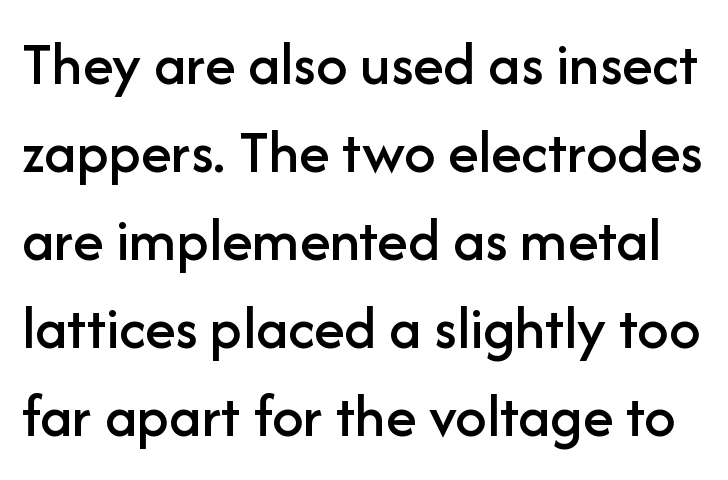
The image shows 62 px sans-serif type, upright; set normal line spacing (1.42x), normal letter spacing, not underlined; low stroke contrast and a medium x-height.
